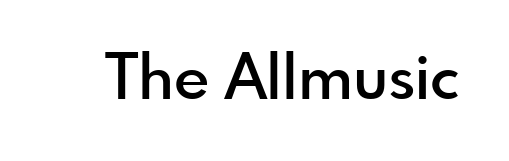
The font is running at a semibold setting, under full bold. Letter spacing: default. A typesetter would label this face a sans. Looks like regular typesetting: each glyph gets only the width it needs.
